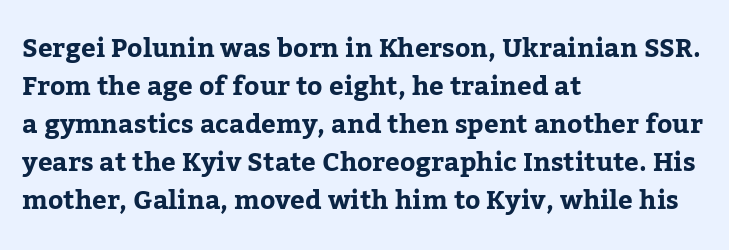
Horizontal alignment here is leftward, the default for most running prose. Nothing unusual about the tracking: characters are spaced as the font intends. Students, observe: this is what conventionally led text looks like. Does the lettering tilt? It doesn't — this is upright.
